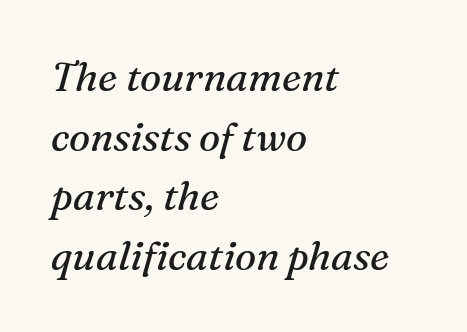
Q: Is the text bold? A: No.
Q: Is the text italic (slanted)? A: Yes, it leans right by about 16 degrees.
Q: Is the typeface a serif or a sans-serif typeface? A: Serif.
Q: Is the text underlined? A: No.
Q: How is the paragraph aligned? A: Left-aligned.
Q: Is the spacing between letters normal or unusually wide? A: Normal.
Q: Is the spacing between lines tight, normal or loose? A: Normal.
Q: Width (condensed, normal, or wide)? A: Normal.
Q: Stroke contrast? A: Medium.
Q: x-height? A: Medium.
Q: Monospaced? A: No.
